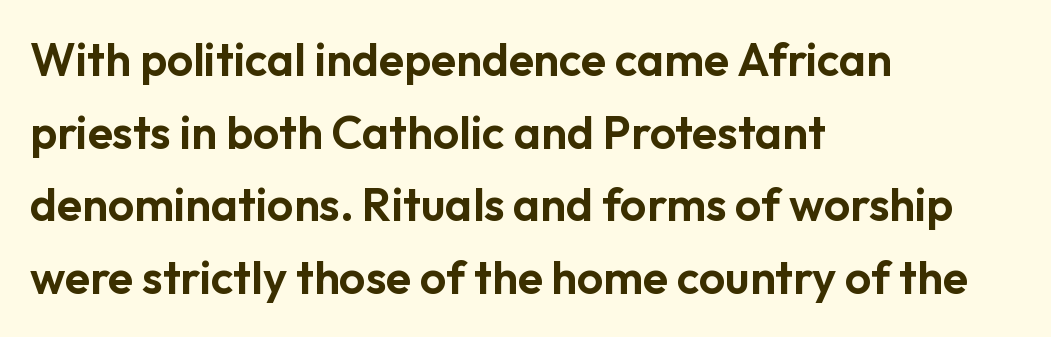
This rendering employs a face without finishing strokes, i.e., a sans-serif. Proportional: the letters do not fall into vertical columns. In terms of posture, this sample is upright. The specimen omits any rule beneath the text block's lines. Whoever set this chose a conventional vertical rhythm. The rendering keeps characters at their native spacing.
